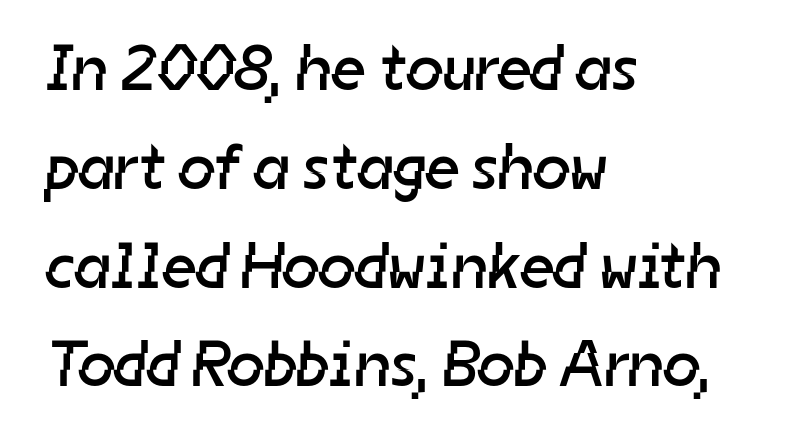
{"serif": "no", "bold": "no", "weight": "regular", "width": "normal", "stroke_contrast": "low", "x_height": "medium", "monospaced": "no", "underline": "no", "align": "left", "line_spacing": "normal", "line_spacing_ratio": 1.52, "letter_spacing": "normal", "letter_spacing_em": 0.0, "glyph_px": 65}
